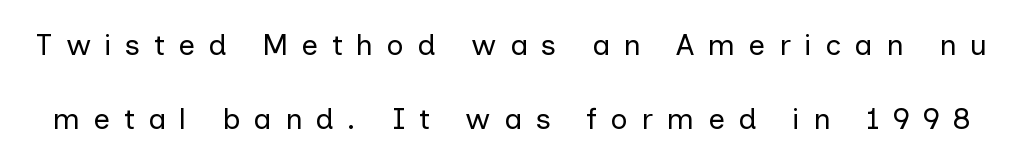
Q: Is the text bold? A: No.
Q: Is the text italic (slanted)? A: No, it is upright.
Q: Is the typeface a serif or a sans-serif typeface? A: Sans-serif.
Q: Is the text underlined? A: No.
Q: Is the spacing between letters normal or unusually wide? A: Unusually wide.
Q: Is the spacing between lines tight, normal or loose? A: Loose.
Q: Width (condensed, normal, or wide)? A: Normal.
Q: Stroke contrast? A: Low.
Q: x-height? A: Medium.
Q: Monospaced? A: No.
